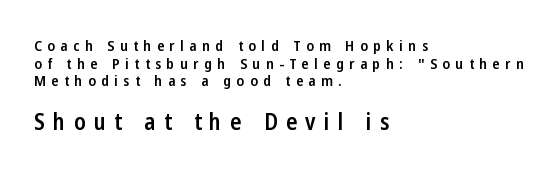
Q: Is the text bold? A: Semi-bold.
Q: Is the text italic (slanted)? A: No, it is upright.
Q: Is the text underlined? A: No.
Q: How is the paragraph aligned? A: Left-aligned.
Q: Is the spacing between letters normal or unusually wide? A: Unusually wide.
Q: Which block of text is set in a larger size, the first (top) or the second (bottom)? A: The second (bottom) one.
